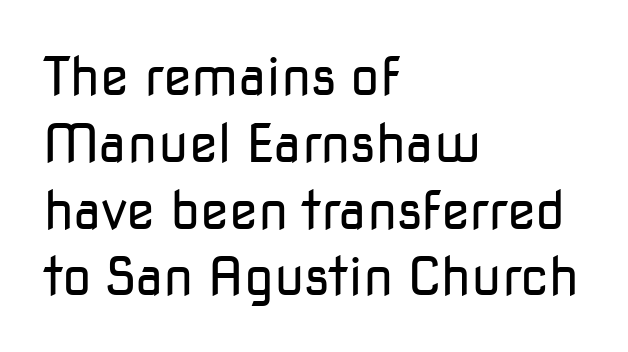
The image shows 53 px regular-weight sans-serif type, upright; set left-aligned, normal line spacing (1.26x), normal letter spacing, not underlined; low stroke contrast and a medium x-height.
